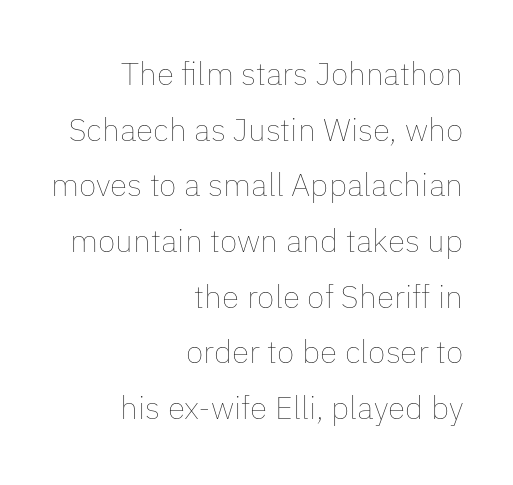
Q: Is the text bold? A: No.
Q: Is the text italic (slanted)? A: No, it is upright.
Q: Is the text underlined? A: No.
Q: How is the paragraph aligned? A: Right-aligned.
Q: Is the spacing between letters normal or unusually wide? A: Normal.
Q: Width (condensed, normal, or wide)? A: Normal.
Q: Stroke contrast? A: Low.
Q: x-height? A: Medium.
Q: Monospaced? A: No.
